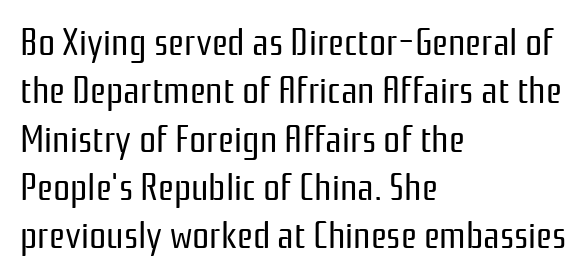
Q: Is the text bold? A: No.
Q: Is the text italic (slanted)? A: No, it is upright.
Q: Is the typeface a serif or a sans-serif typeface? A: Sans-serif.
Q: Is the text underlined? A: No.
Q: How is the paragraph aligned? A: Left-aligned.
Q: Is the spacing between letters normal or unusually wide? A: Normal.
Q: Is the spacing between lines tight, normal or loose? A: Normal.
Q: Width (condensed, normal, or wide)? A: Condensed.
Q: Stroke contrast? A: Low.
Q: x-height? A: Medium.
Q: Monospaced? A: No.
